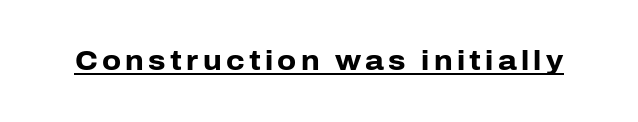
This is heavy type, rendered in bold. Tall strokes in this sample are plumb rather than angled. The lettering is marked with a stroke running underneath it.
